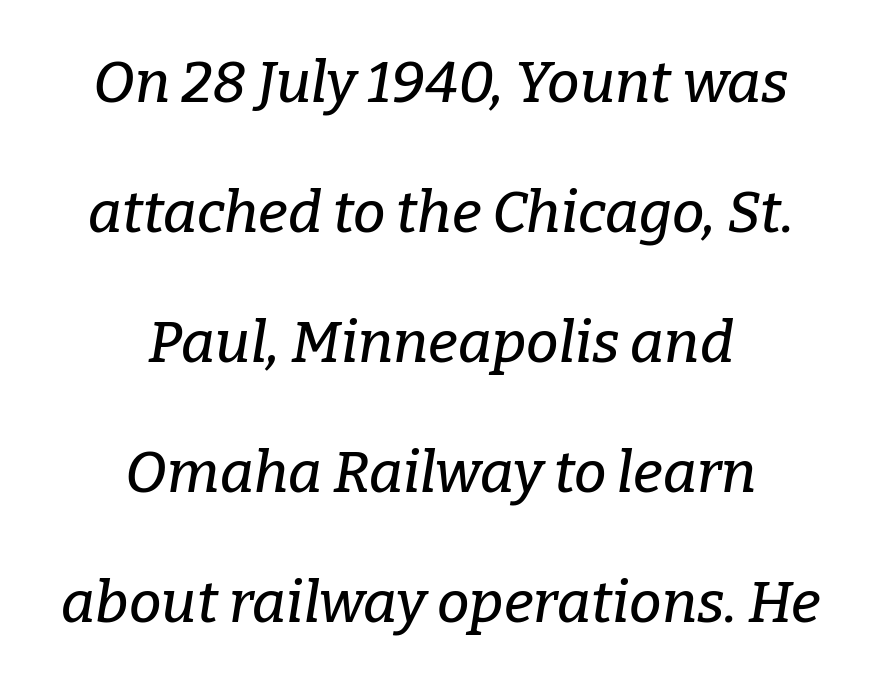
Q: Is the text italic (slanted)? A: Yes, it leans right by about 9 degrees.
Q: Is the typeface a serif or a sans-serif typeface? A: Serif.
Q: Is the text underlined? A: No.
Q: How is the paragraph aligned? A: Centered.
Q: Is the spacing between letters normal or unusually wide? A: Normal.
Q: Is the spacing between lines tight, normal or loose? A: Loose.
Q: Width (condensed, normal, or wide)? A: Normal.
Q: Stroke contrast? A: Low.
Q: x-height? A: Medium.
Q: Monospaced? A: No.
